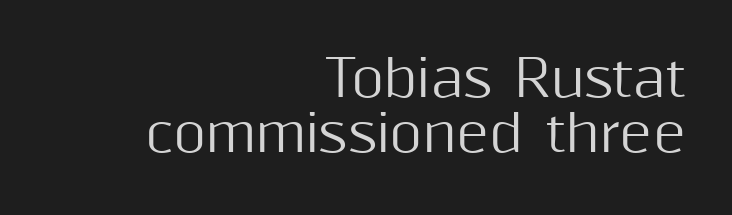
The image shows 50 px sans-serif type, upright; set right-aligned, tight line spacing (1.11x), normal letter spacing, not underlined; medium stroke contrast and a medium x-height.
